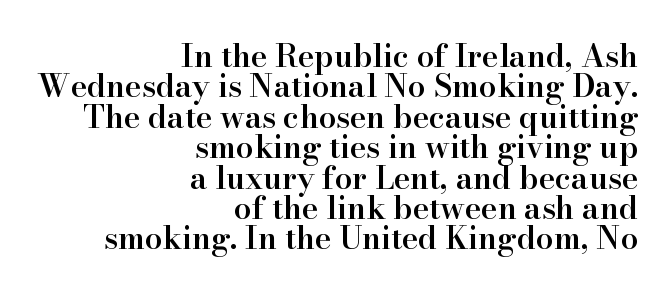
Q: Is the text bold? A: Semi-bold.
Q: Is the text italic (slanted)? A: No, it is upright.
Q: Is the typeface a serif or a sans-serif typeface? A: Serif.
Q: Is the text underlined? A: No.
Q: How is the paragraph aligned? A: Right-aligned.
Q: Is the spacing between letters normal or unusually wide? A: Normal.
Q: Is the spacing between lines tight, normal or loose? A: Tight.
Q: Width (condensed, normal, or wide)? A: Normal.
Q: Stroke contrast? A: High.
Q: x-height? A: Small.
Q: Monospaced? A: No.
